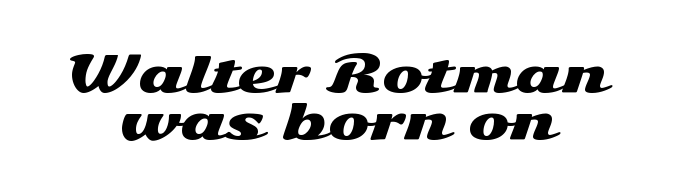
The image shows 50 px wide sans-serif type; set centered, tight line spacing (0.95x), normal letter spacing, not underlined; medium stroke contrast and a medium x-height.
